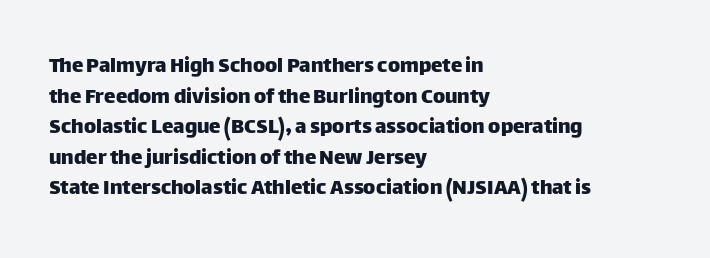
Q: Is the text italic (slanted)? A: No, it is upright.
Q: Is the text underlined? A: No.
Q: How is the paragraph aligned? A: Left-aligned.
Q: Is the spacing between letters normal or unusually wide? A: Normal.
Q: Is the spacing between lines tight, normal or loose? A: Normal.
